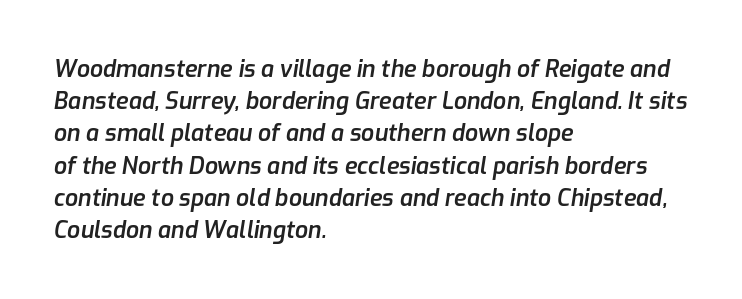
The image shows 23 px text type, italic (leaning right); set left-aligned, normal line spacing (1.4x), normal letter spacing, not underlined.
